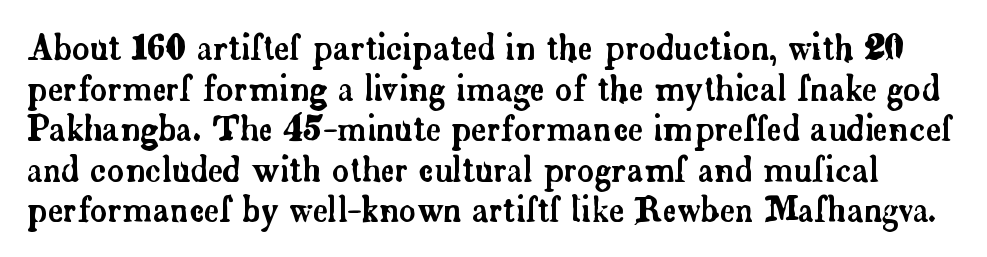
The image shows 33 px serif type, upright; set line spacing 1.23x, normal letter spacing, not underlined; low stroke contrast and a small x-height.
